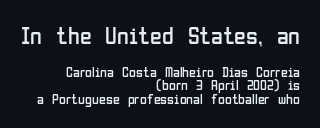
Q: Is the text bold? A: No.
Q: Is the text italic (slanted)? A: No, it is upright.
Q: Is the text underlined? A: No.
Q: How is the paragraph aligned? A: Right-aligned.
Q: Is the spacing between letters normal or unusually wide? A: Normal.
Q: Is the spacing between lines tight, normal or loose? A: Tight.
Q: Which block of text is set in a larger size, the first (top) or the second (bottom)? A: The first (top) one.
